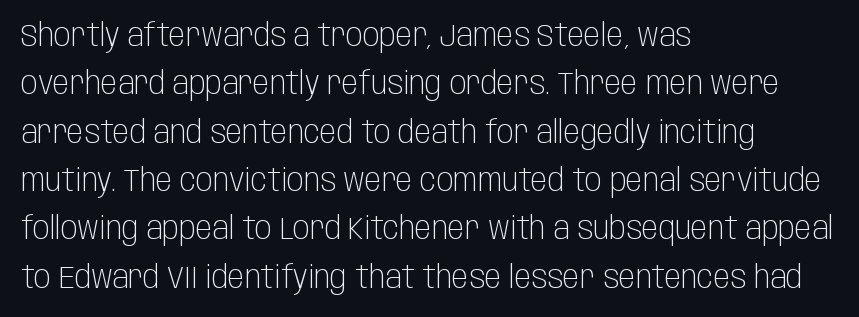
Q: Is the text bold? A: No.
Q: Is the text italic (slanted)? A: No, it is upright.
Q: Is the typeface a serif or a sans-serif typeface? A: Sans-serif.
Q: Is the text underlined? A: No.
Q: How is the paragraph aligned? A: Left-aligned.
Q: Is the spacing between letters normal or unusually wide? A: Normal.
Q: Is the spacing between lines tight, normal or loose? A: Normal.
Q: Width (condensed, normal, or wide)? A: Condensed.
Q: Stroke contrast? A: Low.
Q: x-height? A: Large.
Q: Monospaced? A: No.
